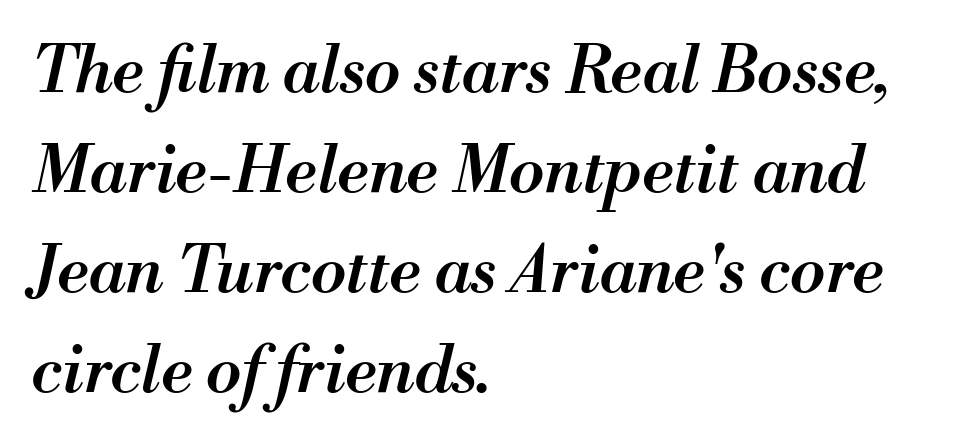
The image shows 65 px semibold type, italic (leaning right); set left-aligned, normal line spacing (1.54x), normal letter spacing, not underlined; medium stroke contrast and a small x-height.
